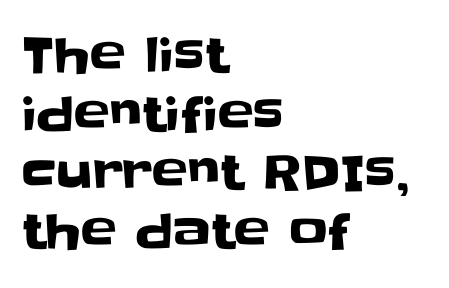
{"serif": "no", "italic": "no", "width": "normal", "stroke_contrast": "low", "x_height": "large", "monospaced": "no", "underline": "no", "align": "left", "line_spacing_ratio": 1.22, "letter_spacing": "normal", "letter_spacing_em": 0.0, "glyph_px": 48}
